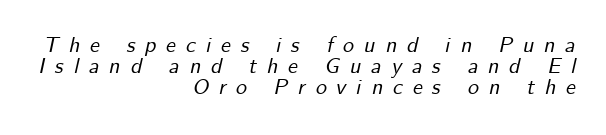
Q: Is the text italic (slanted)? A: Yes, it leans right by about 12 degrees.
Q: Is the text underlined? A: No.
Q: How is the paragraph aligned? A: Right-aligned.
Q: Is the spacing between letters normal or unusually wide? A: Unusually wide.
Q: Is the spacing between lines tight, normal or loose? A: Tight.
